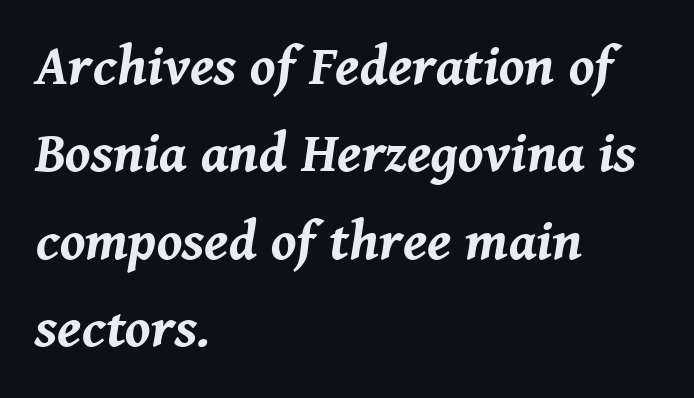
The image shows 56 px bold type, italic (leaning right); set left-aligned, normal line spacing (1.56x), normal letter spacing, not underlined; medium stroke contrast and a medium x-height.
